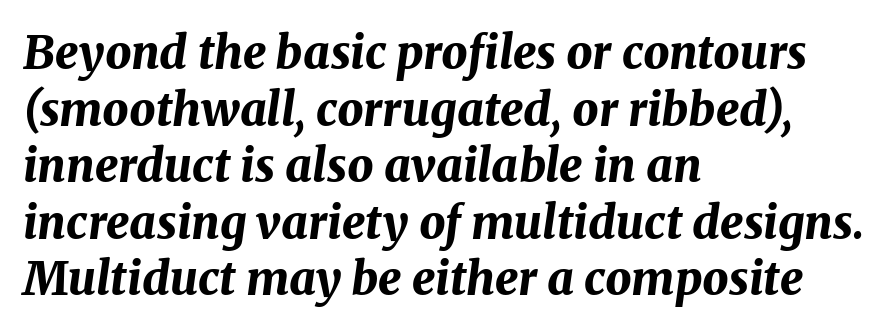
The space beneath each line is pristine and unruled. The typesetting leans heavy: a genuine bold. What stands out about the letter spacing? Nothing — it is the standard amount. The passage is arranged the way most books set body copy — flush left. Spacing verdict: proportional, widths tailored to each character. Does the lettering tilt? It does — this is italic.
